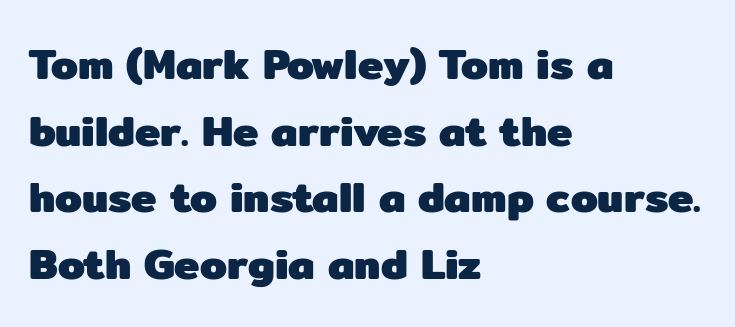
{"serif": "no", "italic": "no", "bold": "yes", "weight": "heavy", "width": "normal", "stroke_contrast": "low", "x_height": "medium", "monospaced": "no", "underline": "no", "align": "left", "line_spacing": "normal", "line_spacing_ratio": 1.55, "letter_spacing": "normal", "letter_spacing_em": 0.0, "glyph_px": 43}
